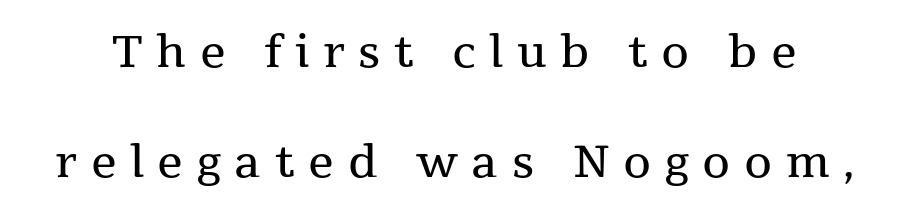
{"serif": "yes", "italic": "no", "bold": "no", "weight": "regular", "width": "normal", "stroke_contrast": "medium", "x_height": "medium", "monospaced": "no", "underline": "no", "line_spacing": "loose", "line_spacing_ratio": 2.44, "letter_spacing": "wide", "letter_spacing_em": 0.3, "glyph_px": 45}
